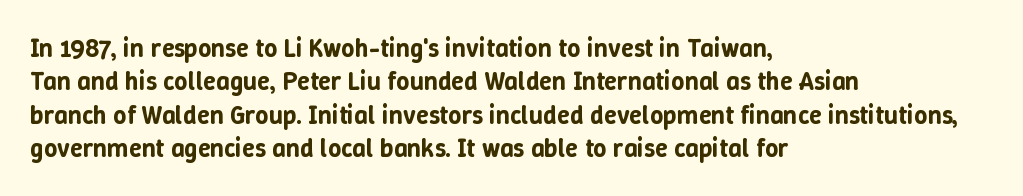
{"italic": "no", "underline": "no", "align": "left", "line_spacing": "normal", "line_spacing_ratio": 1.28, "letter_spacing": "normal", "letter_spacing_em": 0.0, "glyph_px": 26}
